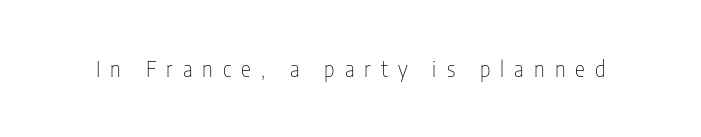
Caption: expanded tracking, letters set apart. Weight class: somewhere from thin through regular. A bare baseline throughout the passage. Designer's note — italics off, roman on.
